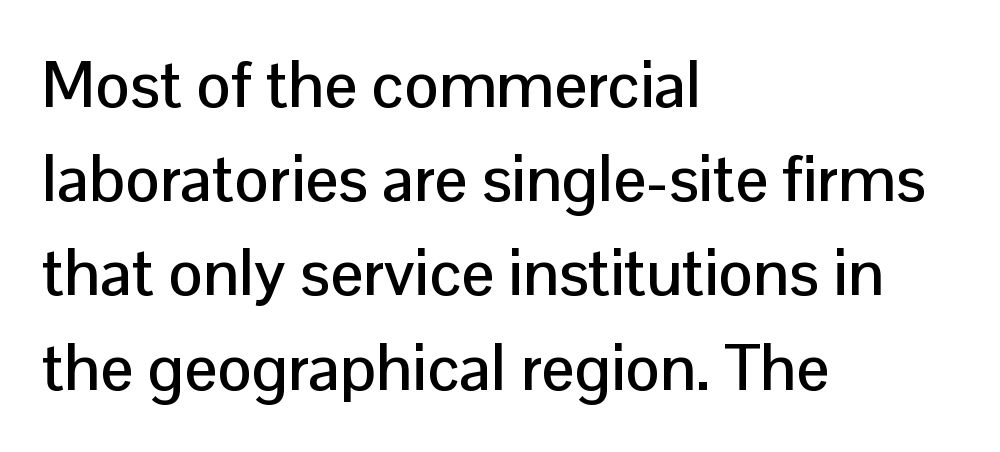
{"serif": "no", "italic": "no", "width": "normal", "stroke_contrast": "low", "x_height": "medium", "monospaced": "no", "underline": "no", "align": "left", "line_spacing": "normal", "line_spacing_ratio": 1.45, "letter_spacing": "normal", "letter_spacing_em": 0.0, "glyph_px": 65}
